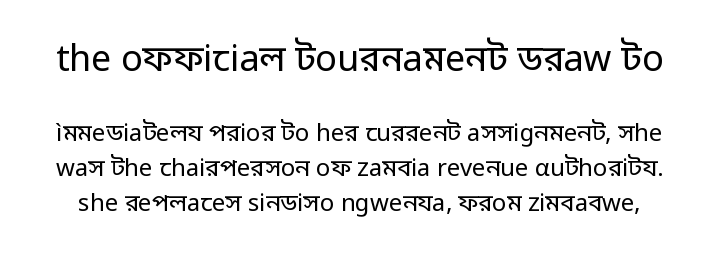
Does the leading feel generous? No, just average. Ordinary non-slanted type is in use. Grotesque or geometric, the face here clearly has no serifs. Look at the tracking — it's just the regular setting, nothing added. A student would notice the top passage is typeset larger than what follows. Check under the words: just untouched page.
